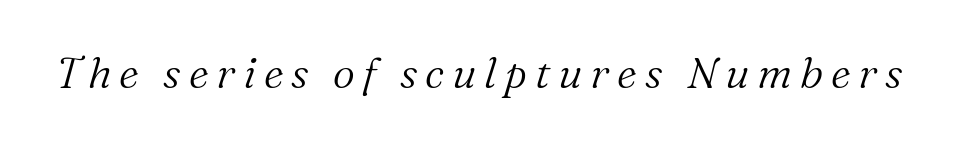
The image shows 43 px light serif type, italic (leaning right); set not underlined; medium stroke contrast and a medium x-height.
